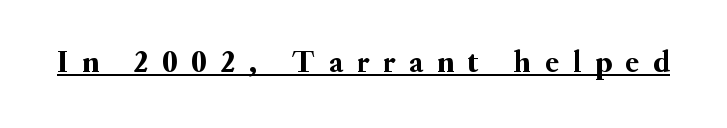
{"serif": "yes", "italic": "no", "width": "normal", "stroke_contrast": "medium", "x_height": "small", "monospaced": "no", "underline": "yes", "letter_spacing": "wide", "letter_spacing_em": 0.46, "glyph_px": 31}
